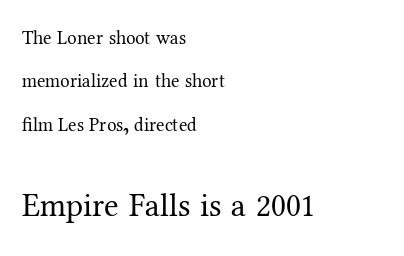
The composition opens small and finishes big. Regarding serifs, this sample has them. The rag falls on the right side of this text block. Ascenders rise straight up at ninety degrees.
